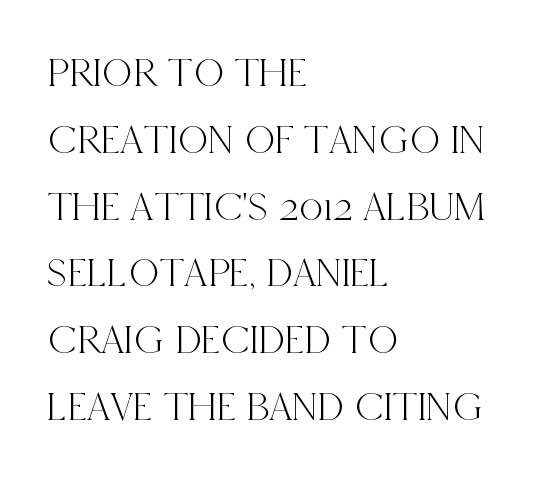
Q: Is the text italic (slanted)? A: No, it is upright.
Q: Is the typeface a serif or a sans-serif typeface? A: Serif.
Q: Is the text underlined? A: No.
Q: How is the paragraph aligned? A: Left-aligned.
Q: Is the spacing between letters normal or unusually wide? A: Normal.
Q: Is the spacing between lines tight, normal or loose? A: Normal.
Q: Width (condensed, normal, or wide)? A: Condensed.
Q: x-height? A: Large.
Q: Monospaced? A: No.
